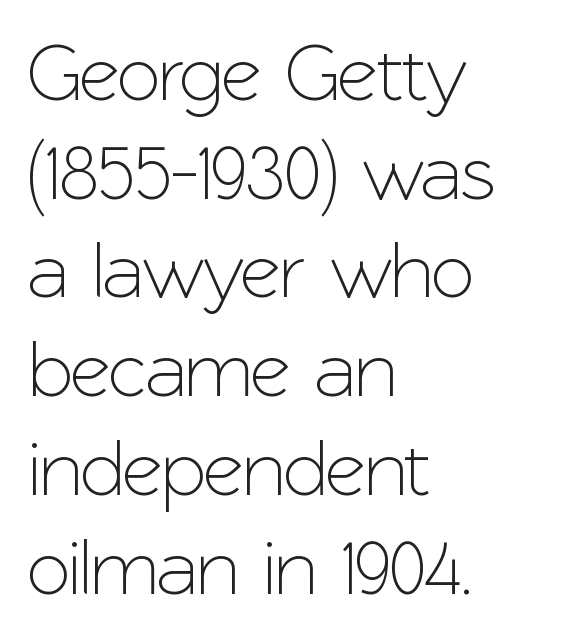
{"serif": "no", "italic": "no", "width": "normal", "stroke_contrast": "low", "x_height": "medium", "monospaced": "no", "underline": "no", "align": "left", "line_spacing": "normal", "line_spacing_ratio": 1.25, "letter_spacing": "normal", "letter_spacing_em": 0.0, "glyph_px": 79}
